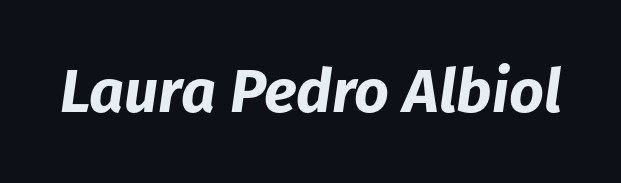
{"italic": "yes", "lean": "right", "slant_degrees": 8, "bold": "yes", "weight": "bold", "width": "normal", "stroke_contrast": "low", "x_height": "medium", "monospaced": "no", "underline": "no", "letter_spacing": "normal", "letter_spacing_em": 0.0, "glyph_px": 61}
